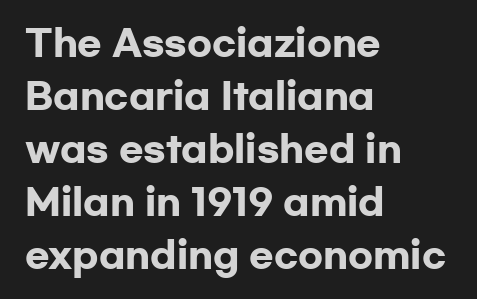
Q: Is the text bold? A: Yes.
Q: Is the text italic (slanted)? A: No, it is upright.
Q: Is the typeface a serif or a sans-serif typeface? A: Sans-serif.
Q: Is the text underlined? A: No.
Q: How is the paragraph aligned? A: Left-aligned.
Q: Is the spacing between letters normal or unusually wide? A: Normal.
Q: Is the spacing between lines tight, normal or loose? A: Normal.
Q: Width (condensed, normal, or wide)? A: Wide.
Q: Stroke contrast? A: Low.
Q: x-height? A: Medium.
Q: Monospaced? A: No.
